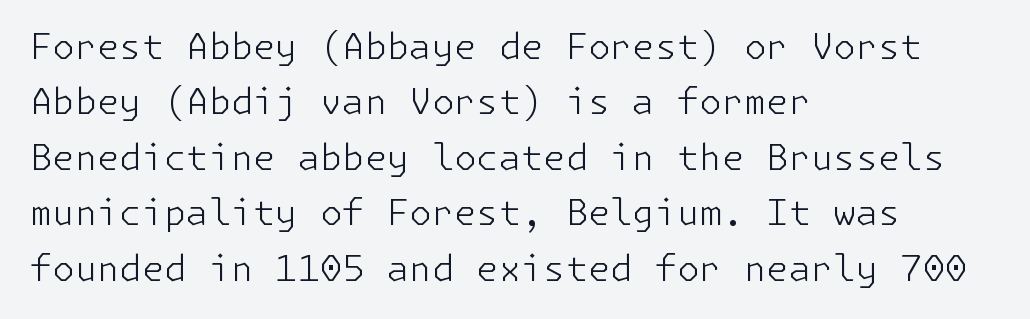
Q: Is the text bold? A: No.
Q: Is the text italic (slanted)? A: No, it is upright.
Q: Is the typeface a serif or a sans-serif typeface? A: Sans-serif.
Q: Is the text underlined? A: No.
Q: How is the paragraph aligned? A: Left-aligned.
Q: Is the spacing between letters normal or unusually wide? A: Normal.
Q: Is the spacing between lines tight, normal or loose? A: Normal.
Q: Width (condensed, normal, or wide)? A: Normal.
Q: Stroke contrast? A: Low.
Q: x-height? A: Medium.
